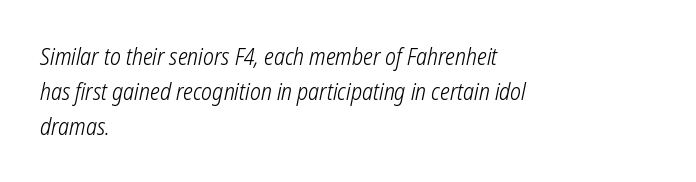
The image shows 23 px text type; set left-aligned, normal line spacing (1.52x), normal letter spacing, not underlined.
